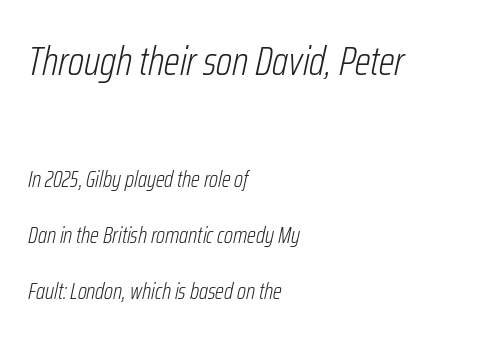
{"italic": "yes", "lean": "right", "slant_degrees": 12, "bold": "no", "weight": "light", "width": "condensed", "stroke_contrast": "low", "x_height": "medium", "monospaced": "no", "underline": "no", "align": "left", "line_spacing": "loose", "line_spacing_ratio": 2.43, "letter_spacing": "normal", "letter_spacing_em": 0.0, "larger_block": "first", "size_ratio": 1.78, "glyph_px": 41}
